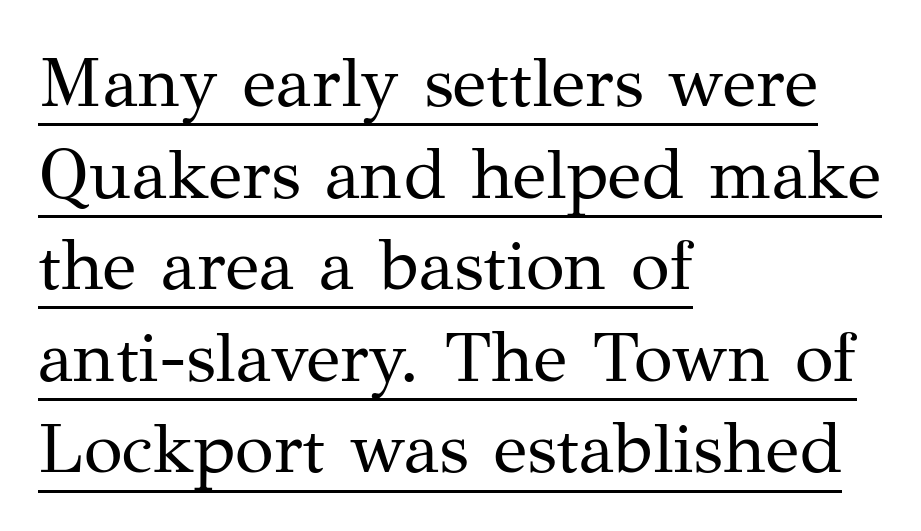
The image shows 71 px regular-weight serif type, upright; set left-aligned, normal line spacing (1.29x), normal letter spacing, underlined; medium stroke contrast and a medium x-height.
